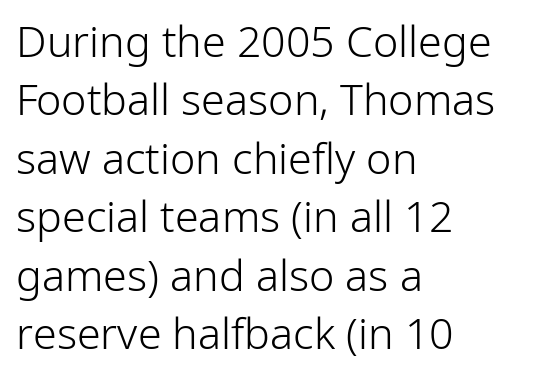
The image shows 43 px light sans-serif type, upright; set left-aligned, normal line spacing (1.36x), normal letter spacing, not underlined; low stroke contrast and a medium x-height.
